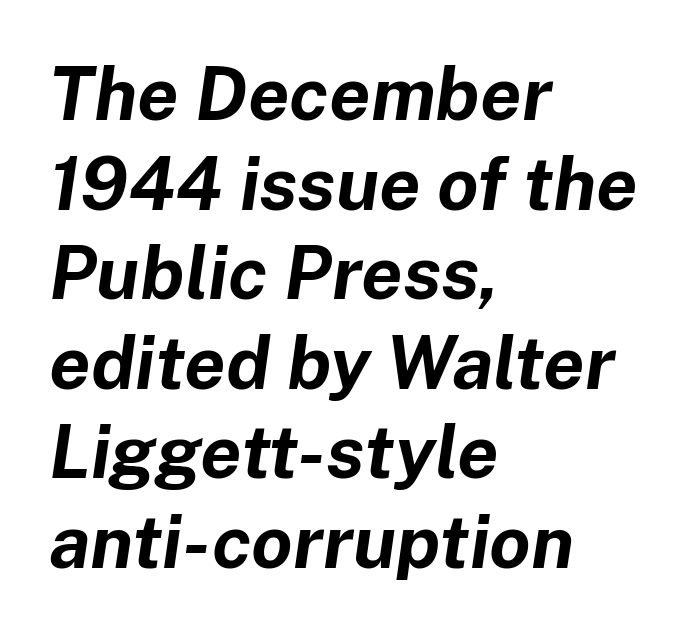
The whole block is typeset with a tilt. Do the characters align in a grid? No, the font is proportional. As a designer I'd log this as weight 700, bold. The area under the type is left untouched.
